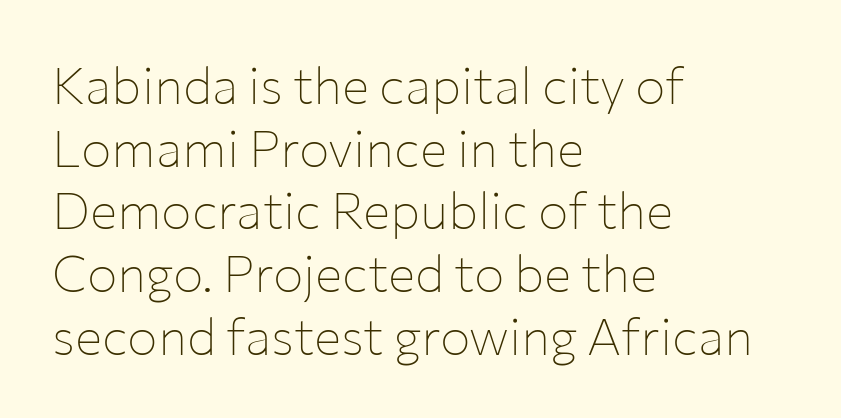
Q: Is the text bold? A: No.
Q: Is the text italic (slanted)? A: No, it is upright.
Q: Is the typeface a serif or a sans-serif typeface? A: Sans-serif.
Q: Is the text underlined? A: No.
Q: How is the paragraph aligned? A: Left-aligned.
Q: Is the spacing between letters normal or unusually wide? A: Normal.
Q: Width (condensed, normal, or wide)? A: Normal.
Q: Stroke contrast? A: Low.
Q: x-height? A: Medium.
Q: Monospaced? A: No.
